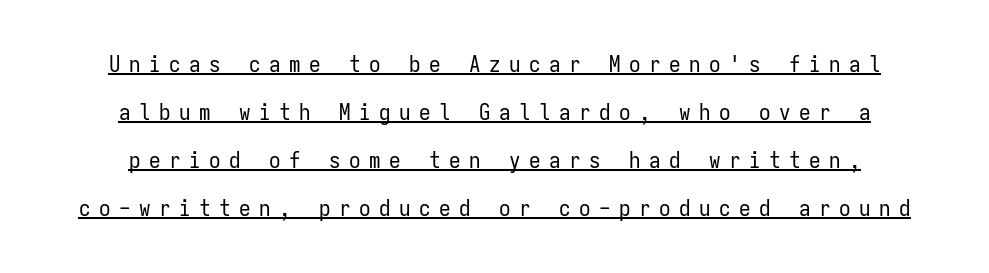
The image shows 23 px text type, upright; set centered, loose line spacing (2.09x), unusually wide letter spacing (+0.37 em), underlined.
